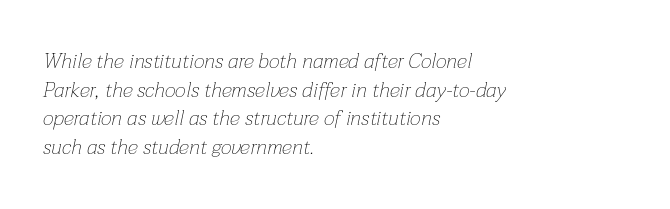
{"italic": "yes", "lean": "right", "slant_degrees": 12, "bold": "no", "underline": "no", "align": "left", "line_spacing": "normal", "line_spacing_ratio": 1.36, "letter_spacing": "normal", "letter_spacing_em": 0.0, "glyph_px": 21}
